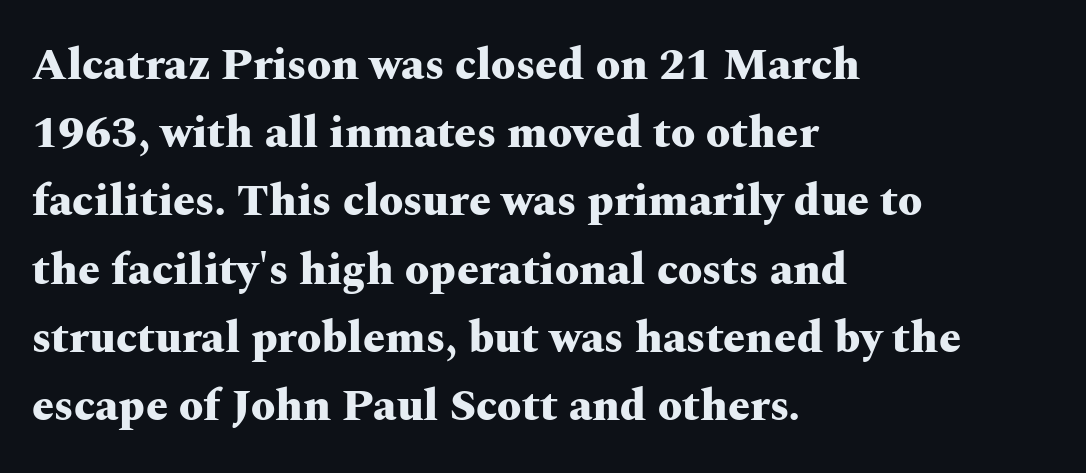
{"serif": "yes", "italic": "no", "bold": "yes", "weight": "heavy", "width": "wide", "stroke_contrast": "medium", "x_height": "medium", "monospaced": "no", "underline": "no", "align": "left", "line_spacing": "normal", "line_spacing_ratio": 1.55, "letter_spacing": "normal", "letter_spacing_em": 0.0, "glyph_px": 44}
